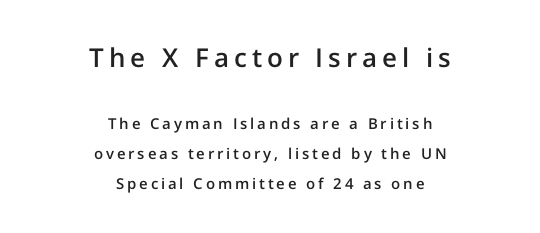
Teacher's note: observe the equal gaps on both sides — that is centered alignment. This rendering features lettering with no underline. Visually, the top section dominates because its glyphs are scaled up. Typesetter's note: demi weight, one step under bold. This is the regular roman posture of the typeface.
